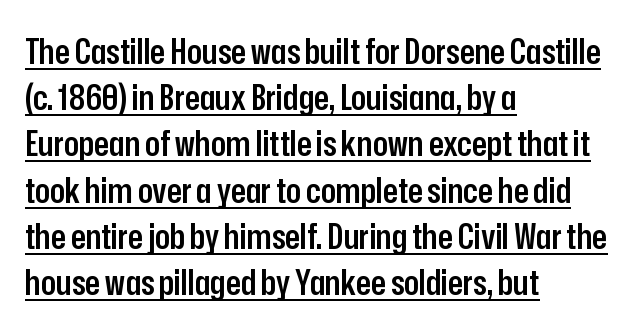
The letters sit at their default tracking, neither squeezed nor spread. Reading down the column, the eye jumps a familiar distance to each next line. This is moderately heavy type, rendered in semibold. The passage shown is typed in a proportional face where columns would drift.
